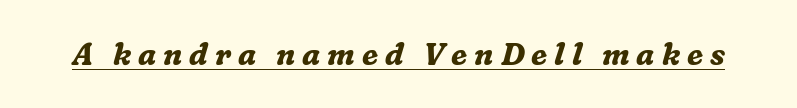
{"serif": "yes", "italic": "yes", "lean": "right", "slant_degrees": 16, "bold": "yes", "weight": "bold", "width": "normal", "stroke_contrast": "medium", "x_height": "medium", "monospaced": "no", "underline": "yes", "letter_spacing": "wide", "letter_spacing_em": 0.23, "glyph_px": 30}
